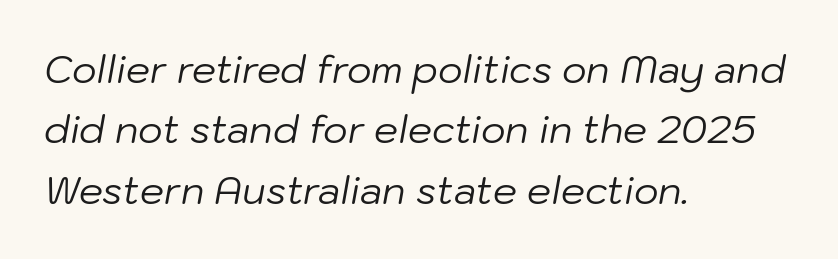
Designer's note — italics engaged. Leading: standard. Note the varied advance widths — an 'i' is clearly narrower than an 'm'. Tracking value appears to be zero — textbook default spacing. Layout note: lines flush left. The typeface has the unassuming heft of standard copy or less.
